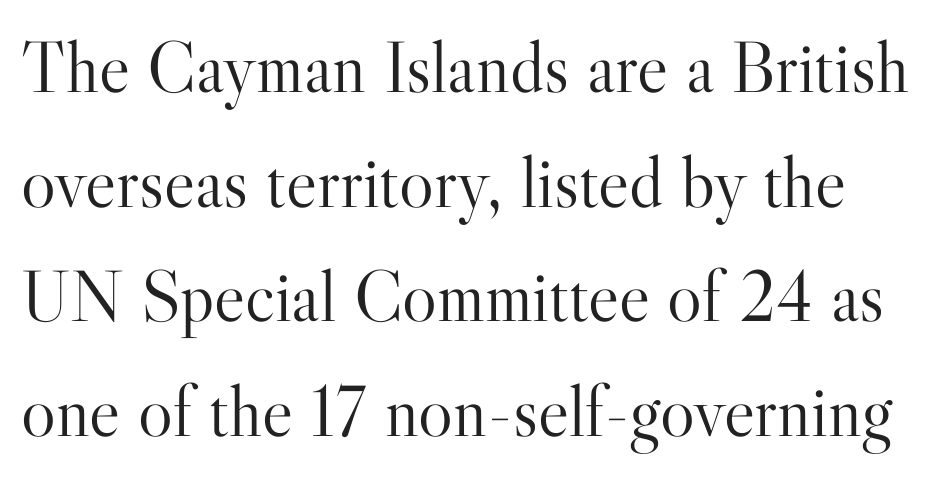
Q: Is the text bold? A: No.
Q: Is the text italic (slanted)? A: No, it is upright.
Q: Is the typeface a serif or a sans-serif typeface? A: Serif.
Q: Is the text underlined? A: No.
Q: Is the spacing between letters normal or unusually wide? A: Normal.
Q: Is the spacing between lines tight, normal or loose? A: Normal.
Q: Width (condensed, normal, or wide)? A: Normal.
Q: Stroke contrast? A: High.
Q: x-height? A: Small.
Q: Monospaced? A: No.
